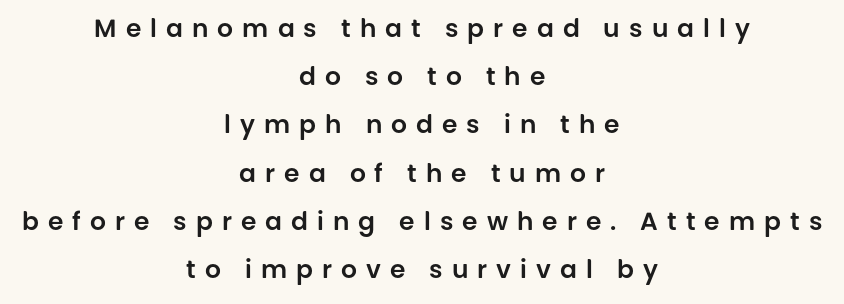
Q: Is the text italic (slanted)? A: No, it is upright.
Q: Is the text underlined? A: No.
Q: How is the paragraph aligned? A: Centered.
Q: Is the spacing between letters normal or unusually wide? A: Unusually wide.
Q: Is the spacing between lines tight, normal or loose? A: Loose.
